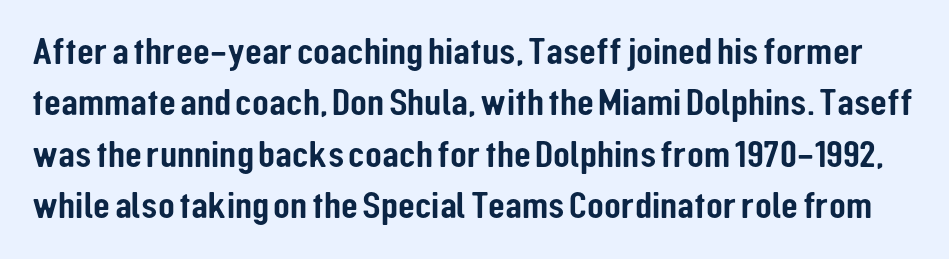
Q: Is the text italic (slanted)? A: No, it is upright.
Q: Is the typeface a serif or a sans-serif typeface? A: Sans-serif.
Q: Is the text underlined? A: No.
Q: Is the spacing between letters normal or unusually wide? A: Normal.
Q: Is the spacing between lines tight, normal or loose? A: Normal.
Q: Width (condensed, normal, or wide)? A: Condensed.
Q: Stroke contrast? A: Low.
Q: x-height? A: Medium.
Q: Monospaced? A: No.
